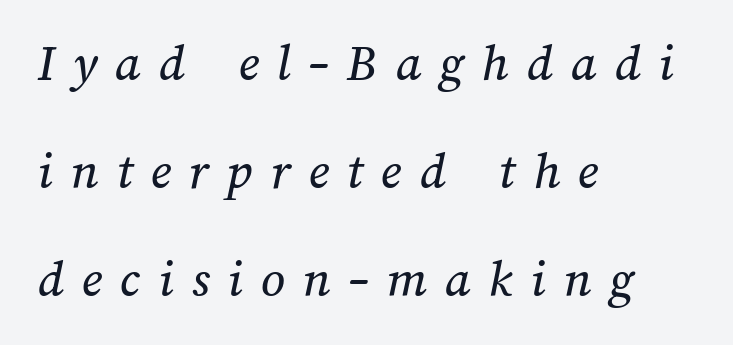
Q: Is the text underlined? A: No.
Q: How is the paragraph aligned? A: Left-aligned.
Q: Is the spacing between letters normal or unusually wide? A: Unusually wide.
Q: Is the spacing between lines tight, normal or loose? A: Loose.
Q: Width (condensed, normal, or wide)? A: Normal.
Q: Stroke contrast? A: Medium.
Q: x-height? A: Medium.
Q: Monospaced? A: No.
